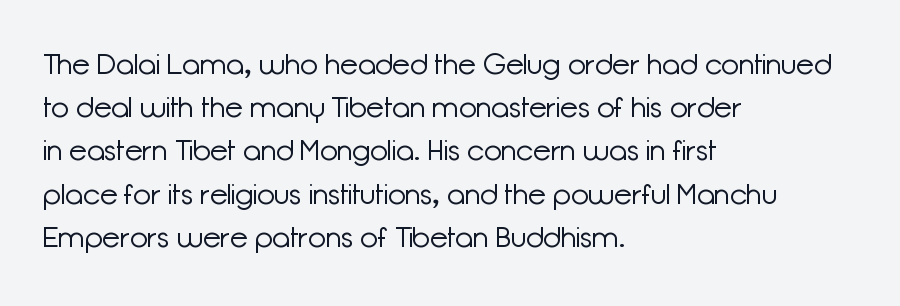
The image shows 29 px light sans-serif type, upright; set left-aligned, normal line spacing (1.49x), normal letter spacing, not underlined; low stroke contrast and a medium x-height.
